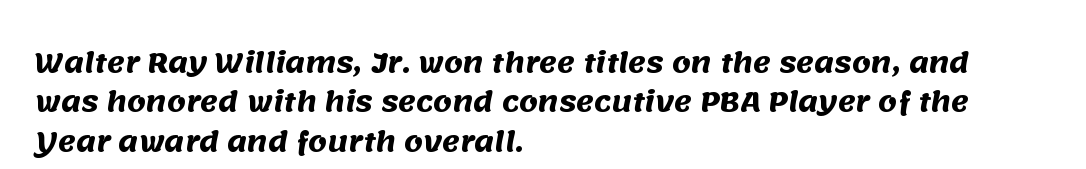
The space between consecutive lines is moderate. The space beneath each line is pristine and unruled. Inter-character spacing is left at the font's built-in metrics. The rendering anchors every line to the left-hand side.
